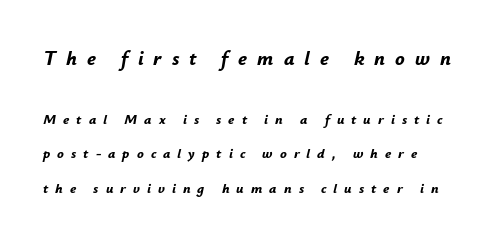
{"italic": "yes", "lean": "right", "slant_degrees": 12, "bold": "yes", "underline": "no", "align": "left", "line_spacing": "loose", "line_spacing_ratio": 2.48, "letter_spacing": "wide", "letter_spacing_em": 0.5, "larger_block": "first", "size_ratio": 1.43, "glyph_px": 20}
